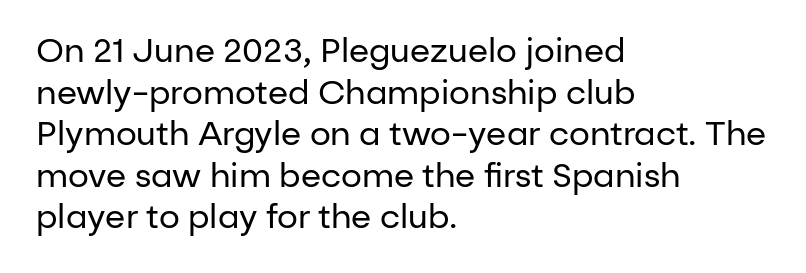
The weight would be labelled regular, book, light, or lighter still. These lines keep a tight, regular rhythm from letter to letter. The rendering uses natural spacing where letterforms have individual widths. A bare baseline throughout the passage. The typesetter chose a ragged-right arrangement here. The font's upright variant was chosen for this text.
